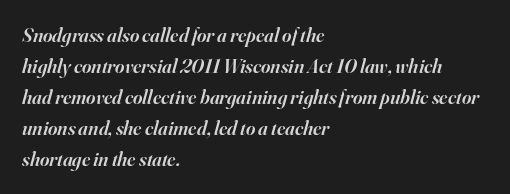
These lines carry some extra weight — a demibold, not a full bold. Anything drawn beneath the words? Only blank space. The compositor pushed each line to the left boundary. Does extra space separate the letters? No, they use regular spacing. One glance says typical: line gaps are just what's usual. You can tell it's italic because the verticals aren't actually vertical.
